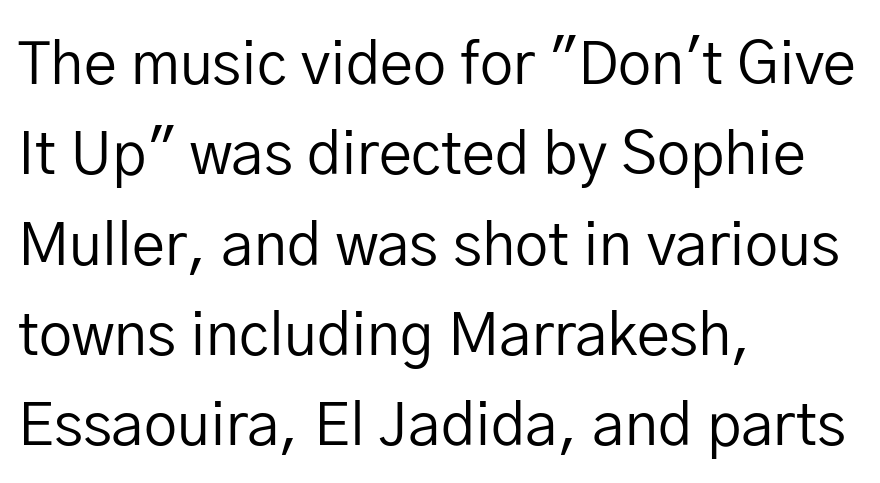
Q: Is the text bold? A: No.
Q: Is the text italic (slanted)? A: No, it is upright.
Q: Is the typeface a serif or a sans-serif typeface? A: Sans-serif.
Q: Is the text underlined? A: No.
Q: How is the paragraph aligned? A: Left-aligned.
Q: Is the spacing between letters normal or unusually wide? A: Normal.
Q: Is the spacing between lines tight, normal or loose? A: Normal.
Q: Width (condensed, normal, or wide)? A: Normal.
Q: Stroke contrast? A: Low.
Q: x-height? A: Medium.
Q: Monospaced? A: No.
